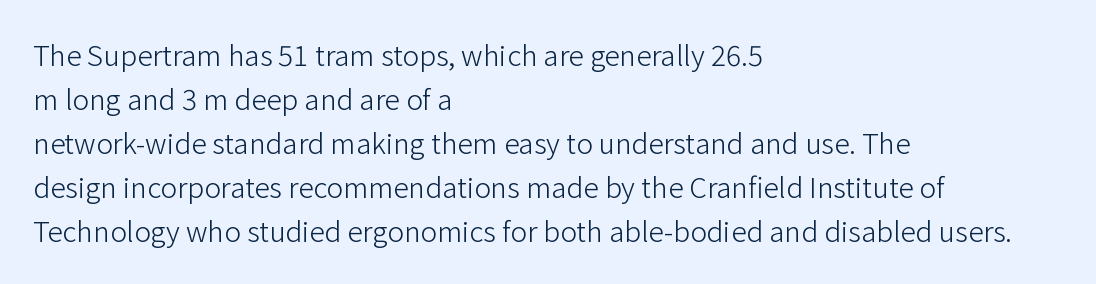
The image shows 28 px light sans-serif type, upright; set left-aligned, normal line spacing (1.57x), normal letter spacing, not underlined; low stroke contrast and a medium x-height.
